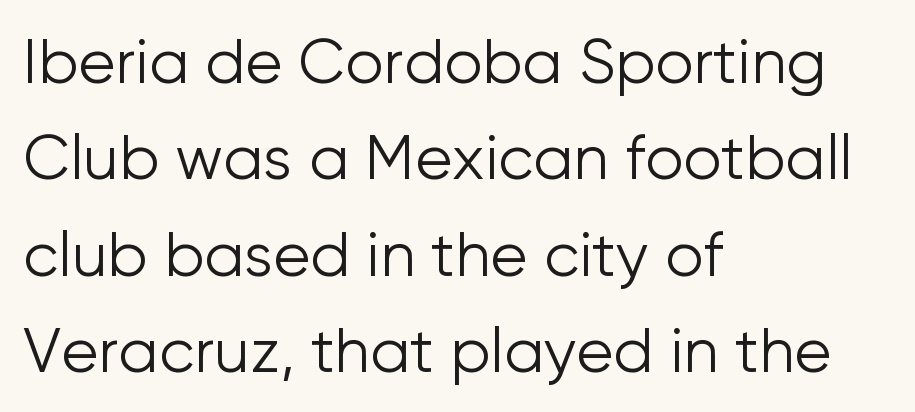
{"serif": "no", "italic": "no", "bold": "no", "weight": "light", "width": "normal", "stroke_contrast": "low", "x_height": "medium", "monospaced": "no", "underline": "no", "align": "left", "line_spacing": "normal", "line_spacing_ratio": 1.58, "letter_spacing": "normal", "letter_spacing_em": 0.0, "glyph_px": 61}
